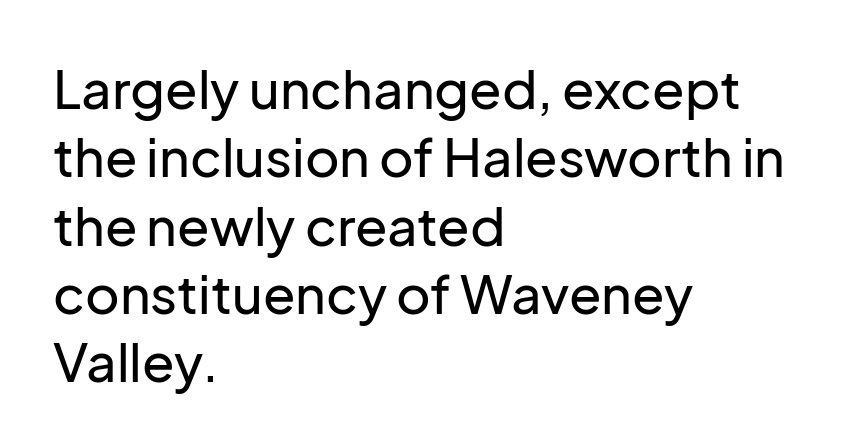
Q: Is the text italic (slanted)? A: No, it is upright.
Q: Is the typeface a serif or a sans-serif typeface? A: Sans-serif.
Q: Is the text underlined? A: No.
Q: How is the paragraph aligned? A: Left-aligned.
Q: Is the spacing between letters normal or unusually wide? A: Normal.
Q: Is the spacing between lines tight, normal or loose? A: Normal.
Q: Width (condensed, normal, or wide)? A: Normal.
Q: Stroke contrast? A: Low.
Q: x-height? A: Medium.
Q: Monospaced? A: No.
